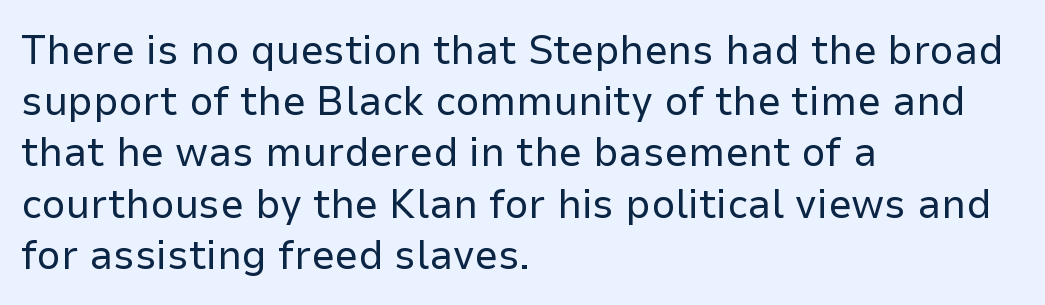
{"serif": "no", "italic": "no", "bold": "no", "weight": "regular", "width": "normal", "stroke_contrast": "low", "x_height": "medium", "monospaced": "no", "underline": "no", "align": "left", "line_spacing_ratio": 1.22, "letter_spacing": "normal", "letter_spacing_em": 0.0, "glyph_px": 42}
